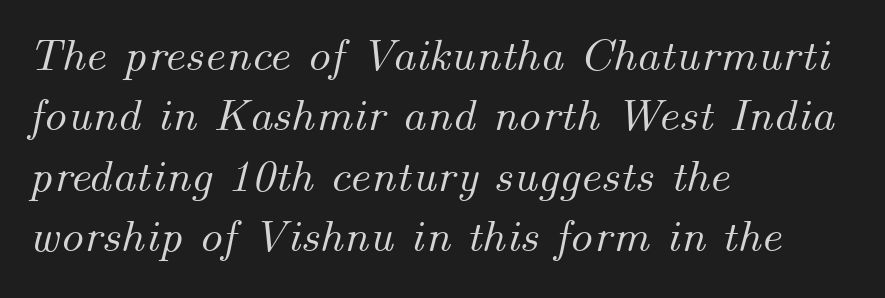
{"italic": "yes", "lean": "right", "slant_degrees": 14, "width": "normal", "stroke_contrast": "medium", "x_height": "small", "monospaced": "no", "underline": "no", "align": "left", "line_spacing": "normal", "line_spacing_ratio": 1.31, "letter_spacing": "normal", "letter_spacing_em": 0.0, "glyph_px": 46}
